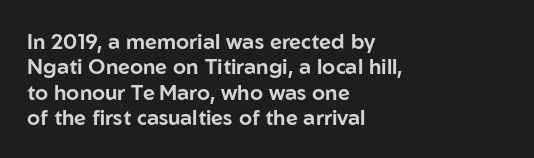
{"italic": "no", "underline": "no", "align": "left", "line_spacing_ratio": 1.21, "letter_spacing": "normal", "letter_spacing_em": 0.0, "glyph_px": 21}
